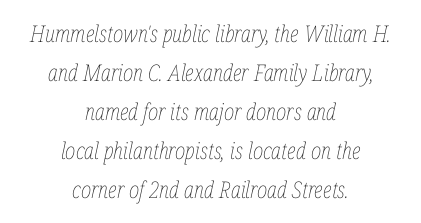
The image shows 23 px text type, italic (leaning right); set centered, normal line spacing (1.7x), normal letter spacing, not underlined.
